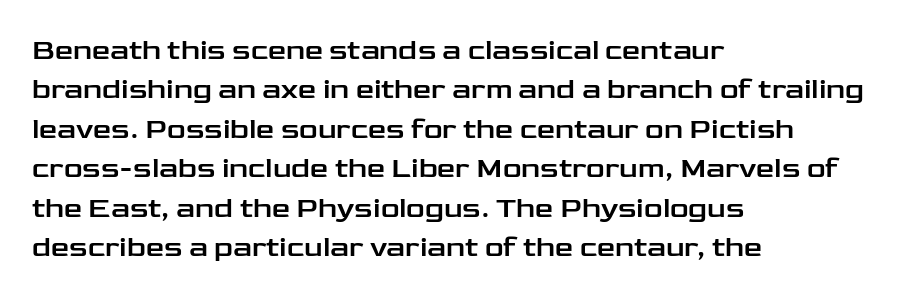
Q: Is the text italic (slanted)? A: No, it is upright.
Q: Is the typeface a serif or a sans-serif typeface? A: Sans-serif.
Q: Is the text underlined? A: No.
Q: How is the paragraph aligned? A: Left-aligned.
Q: Is the spacing between letters normal or unusually wide? A: Normal.
Q: Is the spacing between lines tight, normal or loose? A: Normal.
Q: Width (condensed, normal, or wide)? A: Wide.
Q: Stroke contrast? A: Low.
Q: x-height? A: Medium.
Q: Monospaced? A: No.
